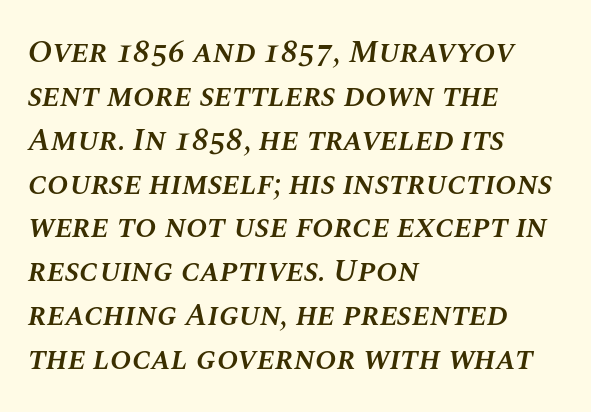
This sample is left-justified, so line endings fall wherever the words run out. Every character sits at an angle, as italics do. The passage shown is semibold, sitting just below true bold. The passage shown has conventional tracking throughout. Letters rest on an invisible, unmarked baseline. Varying glyph widths throughout — classic text-font behaviour.
